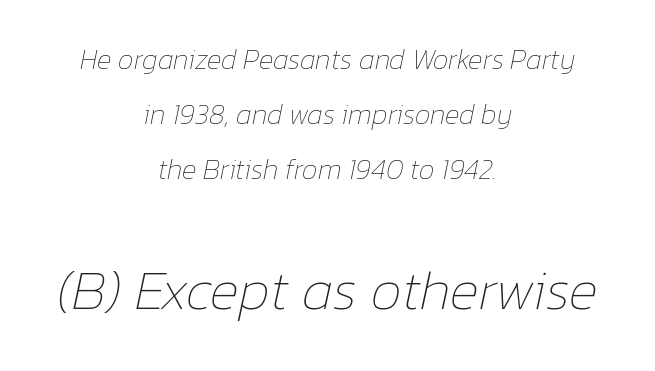
{"italic": "yes", "lean": "right", "slant_degrees": 12, "bold": "no", "weight": "thin", "width": "normal", "stroke_contrast": "low", "x_height": "medium", "monospaced": "no", "underline": "no", "align": "center", "line_spacing": "loose", "line_spacing_ratio": 1.96, "letter_spacing": "normal", "letter_spacing_em": 0.0, "larger_block": "second", "size_ratio": 2.0, "glyph_px": 56}
